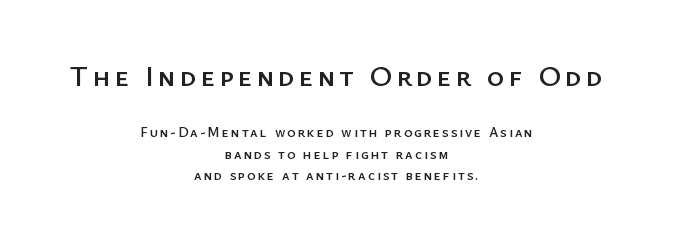
The image shows 29 px sans-serif type, upright; set centered, normal line spacing (1.52x), not underlined; the first (top) block is 2.07x larger; low stroke contrast and a medium x-height.
